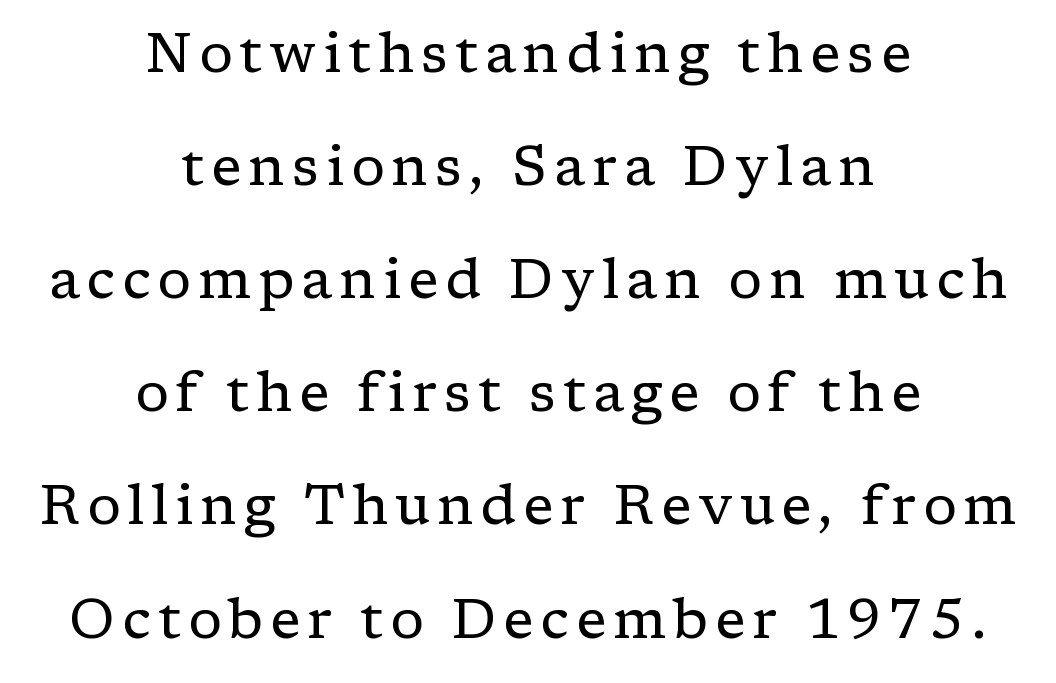
The paragraph has two soft edges and a firm central axis. What's the leading like? Stretched, with rows far apart. You can tell from the footed stems that serif type was used. Here the designer chose a conventional face with non-uniform glyph widths.
